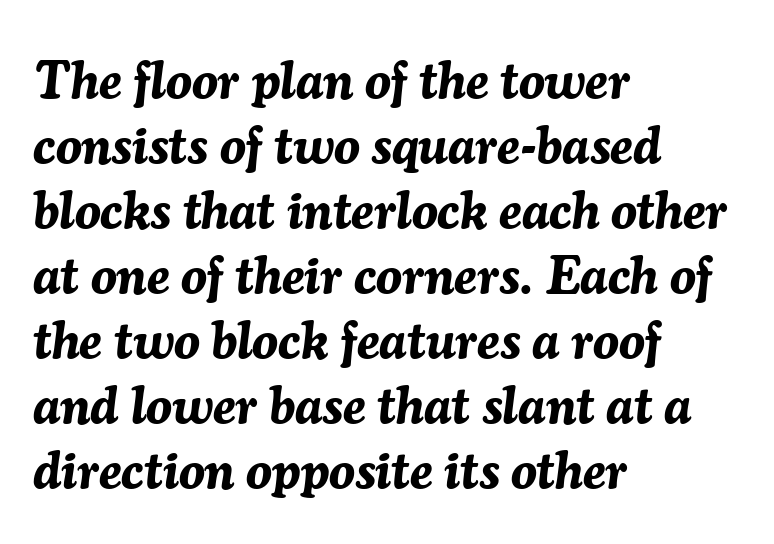
The image shows 52 px bold type, italic (leaning right); set left-aligned, normal line spacing (1.25x), normal letter spacing, not underlined; medium stroke contrast and a medium x-height.
